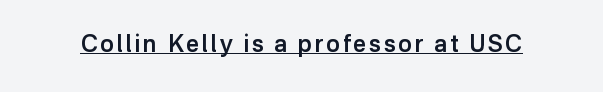
Each glyph is drawn with semibold strokes, heavier than normal yet not fully bold. The font's upright variant was chosen for this text. A typographer would call this underscored text.
